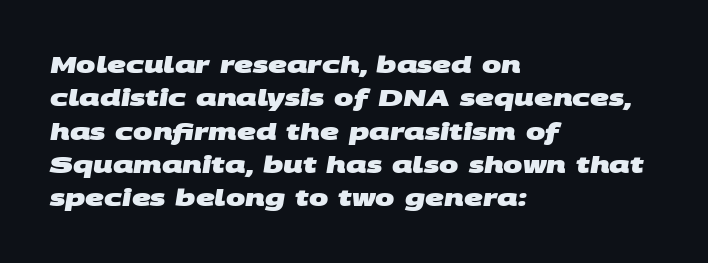
Has an underline been added? It has not. Evenly set lines give the paragraph a standard silhouette. No extra tracking has been applied to these lines. Every letter is thick-stroked: bold, no question. These lines stack with their left ends in a neat column.
